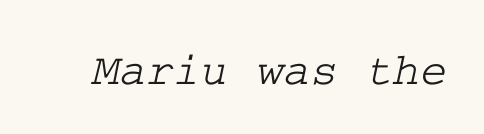
Q: Is the typeface a serif or a sans-serif typeface? A: Serif.
Q: Is the text underlined? A: No.
Q: Is the spacing between letters normal or unusually wide? A: Normal.
Q: Width (condensed, normal, or wide)? A: Wide.
Q: Stroke contrast? A: Low.
Q: x-height? A: Medium.
